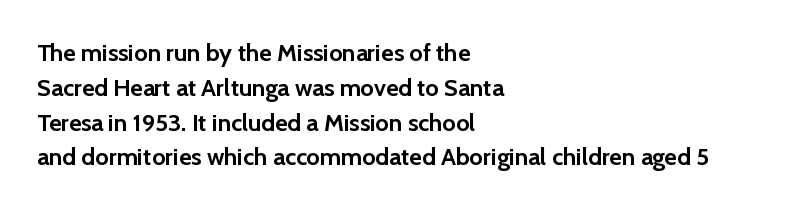
Nope, not italic — everything's standing straight. The passage shown has conventional tracking throughout. Bold? Absolutely — the strokes are thick and heavy. If you drew a ruler down the left edge, every line would touch it. The gap between lines stays unmarked. Horizontal bands of white between lines are of average thickness.
